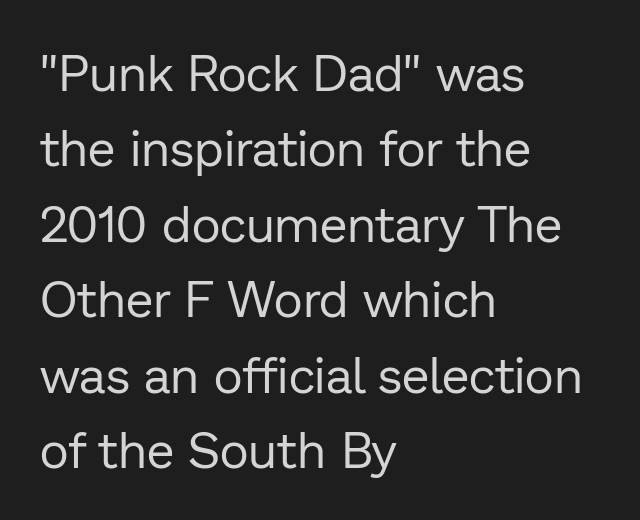
The image shows 50 px regular-weight sans-serif type, upright; set left-aligned, normal line spacing (1.51x), normal letter spacing, not underlined; low stroke contrast and a medium x-height.
